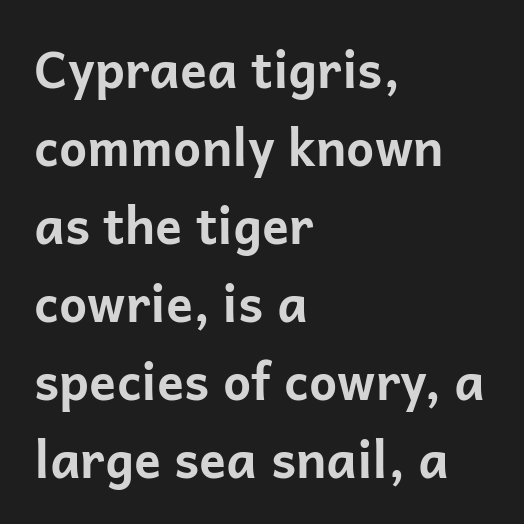
{"serif": "no", "italic": "no", "bold": "yes", "weight": "bold", "width": "normal", "stroke_contrast": "low", "x_height": "medium", "monospaced": "no", "underline": "no", "align": "left", "line_spacing": "normal", "line_spacing_ratio": 1.56, "letter_spacing": "normal", "letter_spacing_em": 0.0, "glyph_px": 50}
